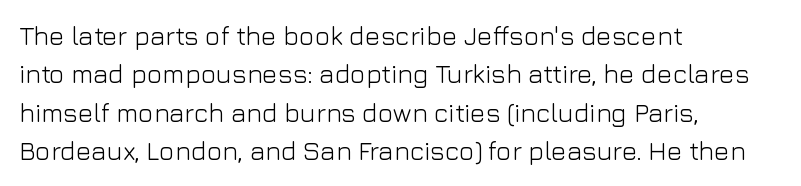
The image shows 26 px text type, upright; set left-aligned, normal line spacing (1.48x), normal letter spacing, not underlined.
